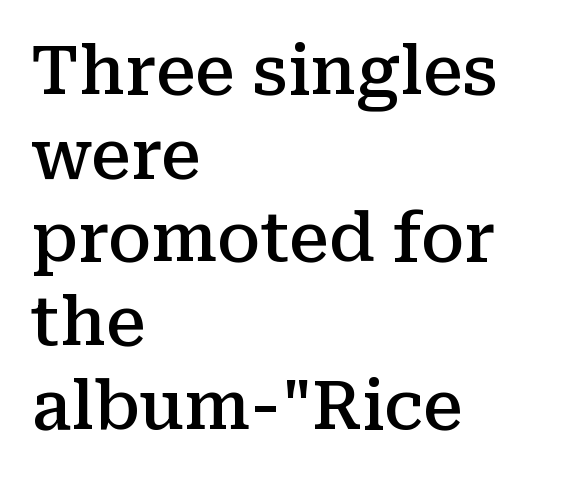
Q: Is the text bold? A: Semi-bold.
Q: Is the text italic (slanted)? A: No, it is upright.
Q: Is the typeface a serif or a sans-serif typeface? A: Serif.
Q: Is the text underlined? A: No.
Q: How is the paragraph aligned? A: Left-aligned.
Q: Is the spacing between letters normal or unusually wide? A: Normal.
Q: Is the spacing between lines tight, normal or loose? A: Normal.
Q: Width (condensed, normal, or wide)? A: Normal.
Q: Stroke contrast? A: Medium.
Q: x-height? A: Medium.
Q: Monospaced? A: No.
